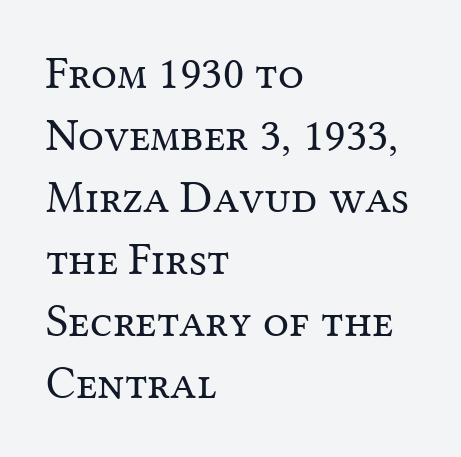
The image shows 46 px regular-weight serif type, upright; set left-aligned, normal line spacing (1.35x), normal letter spacing, not underlined; medium stroke contrast and a medium x-height.
